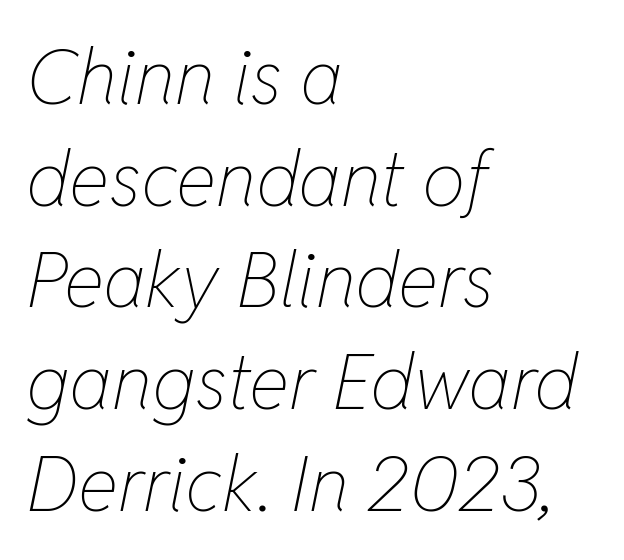
Q: Is the text bold? A: No.
Q: Is the text italic (slanted)? A: Yes, it leans right by about 11 degrees.
Q: Is the text underlined? A: No.
Q: How is the paragraph aligned? A: Left-aligned.
Q: Is the spacing between letters normal or unusually wide? A: Normal.
Q: Is the spacing between lines tight, normal or loose? A: Normal.
Q: Width (condensed, normal, or wide)? A: Condensed.
Q: Stroke contrast? A: Low.
Q: x-height? A: Medium.
Q: Monospaced? A: No.
